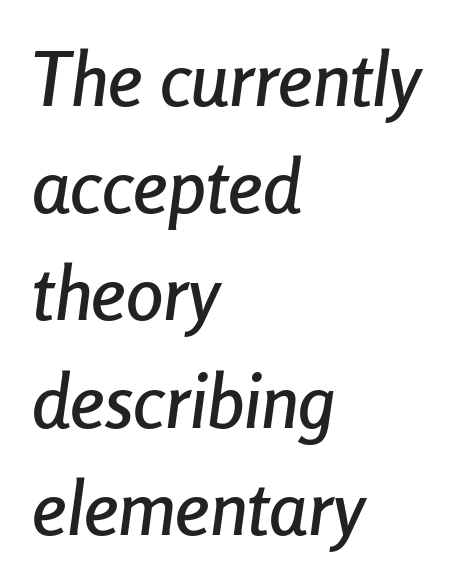
Q: Is the text italic (slanted)? A: Yes, it leans right by about 8 degrees.
Q: Is the text underlined? A: No.
Q: How is the paragraph aligned? A: Left-aligned.
Q: Is the spacing between letters normal or unusually wide? A: Normal.
Q: Is the spacing between lines tight, normal or loose? A: Normal.
Q: Width (condensed, normal, or wide)? A: Condensed.
Q: Stroke contrast? A: Low.
Q: x-height? A: Medium.
Q: Monospaced? A: No.
